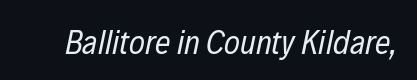
Q: Is the text bold? A: No.
Q: Is the text italic (slanted)? A: Yes, it leans right by about 12 degrees.
Q: Is the text underlined? A: No.
Q: Is the spacing between letters normal or unusually wide? A: Normal.
Q: Width (condensed, normal, or wide)? A: Condensed.
Q: Stroke contrast? A: Low.
Q: x-height? A: Medium.
Q: Monospaced? A: No.
